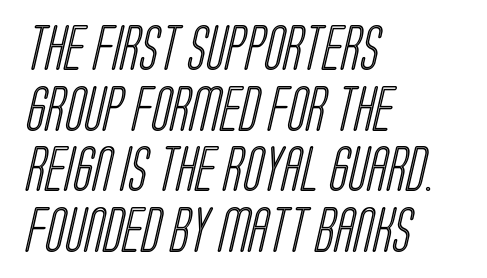
The image shows 45 px condensed type; set left-aligned, normal line spacing (1.35x), normal letter spacing, not underlined; a large x-height.
